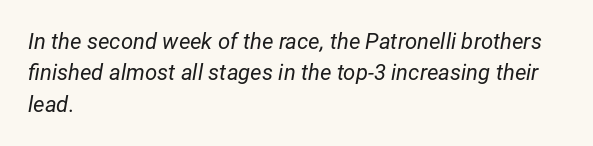
Tracking value appears to be zero — textbook default spacing. Alignment: flush left. The cut favours lightness, reaching ordinary text weight at its darkest. The area under the type is left untouched. The whole block is typeset with a tilt.
